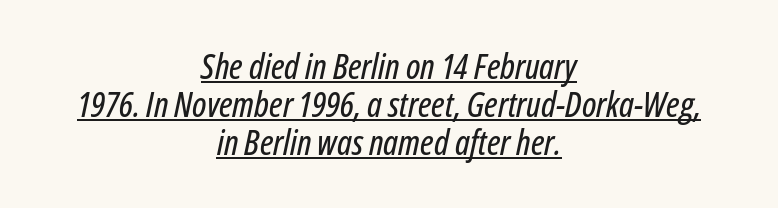
Q: Is the text italic (slanted)? A: Yes, it leans right by about 12 degrees.
Q: Is the text underlined? A: Yes.
Q: How is the paragraph aligned? A: Centered.
Q: Is the spacing between letters normal or unusually wide? A: Normal.
Q: Is the spacing between lines tight, normal or loose? A: Tight.
Q: Width (condensed, normal, or wide)? A: Condensed.
Q: Stroke contrast? A: Low.
Q: x-height? A: Medium.
Q: Monospaced? A: No.
